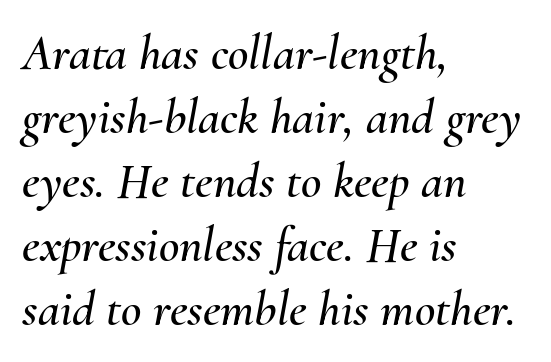
Q: Is the text italic (slanted)? A: Yes, it leans right by about 10 degrees.
Q: Is the text underlined? A: No.
Q: How is the paragraph aligned? A: Left-aligned.
Q: Is the spacing between letters normal or unusually wide? A: Normal.
Q: Is the spacing between lines tight, normal or loose? A: Normal.
Q: Width (condensed, normal, or wide)? A: Normal.
Q: Stroke contrast? A: Medium.
Q: x-height? A: Small.
Q: Monospaced? A: No.
